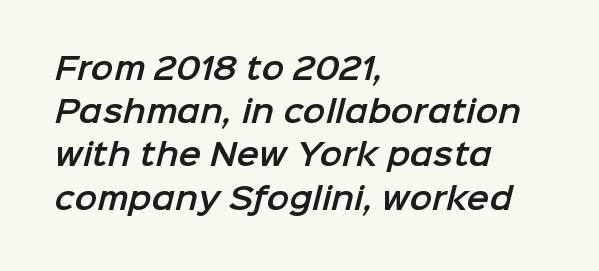
{"serif": "no", "width": "normal", "stroke_contrast": "low", "x_height": "medium", "monospaced": "no", "underline": "no", "align": "left", "line_spacing": "normal", "line_spacing_ratio": 1.44, "letter_spacing": "normal", "letter_spacing_em": 0.0, "glyph_px": 30}
